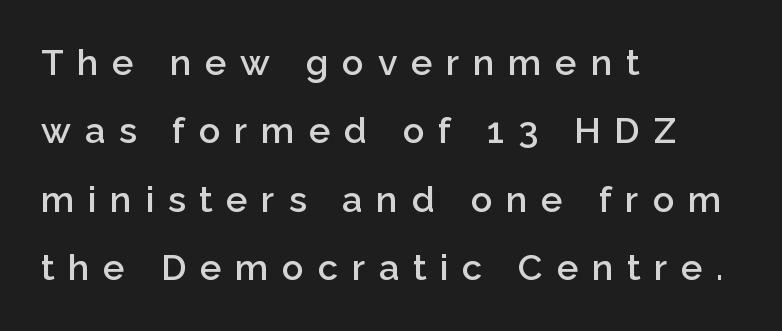
Q: Is the text bold? A: Semi-bold.
Q: Is the text italic (slanted)? A: No, it is upright.
Q: Is the typeface a serif or a sans-serif typeface? A: Sans-serif.
Q: Is the text underlined? A: No.
Q: How is the paragraph aligned? A: Left-aligned.
Q: Is the spacing between letters normal or unusually wide? A: Unusually wide.
Q: Is the spacing between lines tight, normal or loose? A: Loose.
Q: Width (condensed, normal, or wide)? A: Normal.
Q: Stroke contrast? A: Low.
Q: x-height? A: Medium.
Q: Monospaced? A: No.
